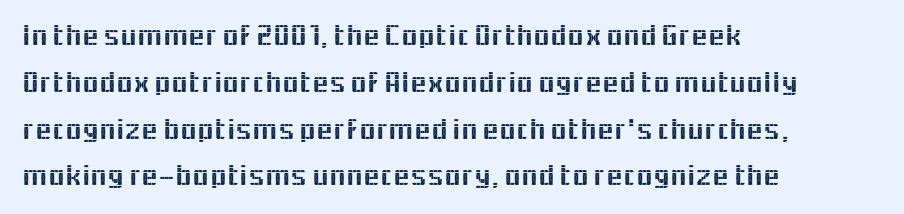
Think of a printed novel: that variable character pitch is what you see here. Every row of glyphs begins at an identical x-position on the left. Anything drawn beneath the words? Only blank space. Notice how descenders clear the ascenders below comfortably — that's standard leading. Unlike a traditional serif, this face leaves its strokes unadorned. Here the glyphs are tracked normally, forming tight word shapes.
